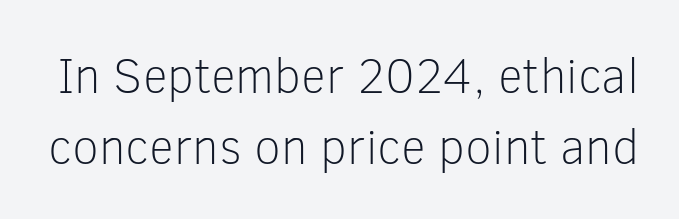
{"serif": "no", "italic": "no", "bold": "no", "weight": "light", "width": "normal", "stroke_contrast": "low", "x_height": "medium", "monospaced": "no", "underline": "no", "line_spacing": "normal", "line_spacing_ratio": 1.45, "letter_spacing": "normal", "letter_spacing_em": 0.0, "glyph_px": 49}
